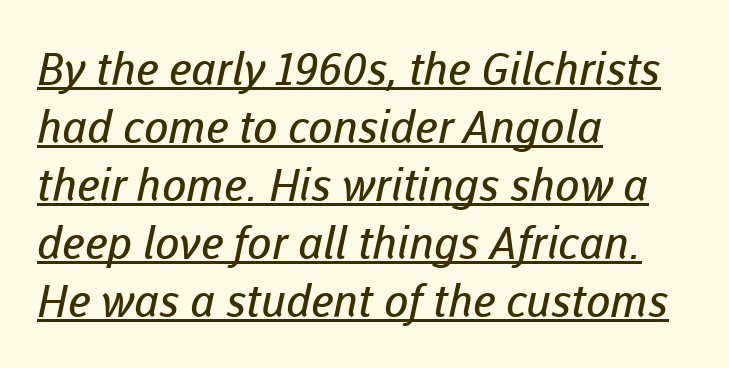
The image shows 45 px regular-weight sans-serif type; set left-aligned, normal line spacing (1.29x), normal letter spacing, underlined; low stroke contrast and a medium x-height.
